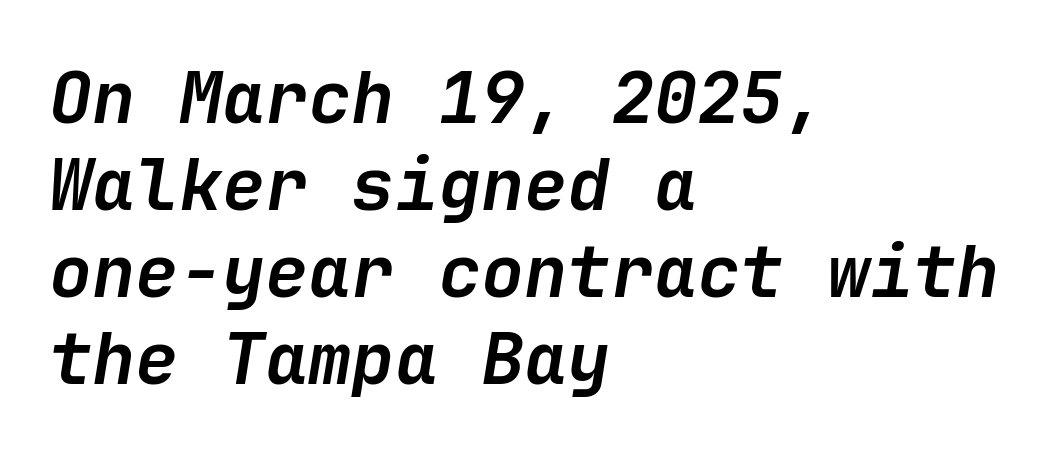
A typesetter would mark this as italic. These lines carry a lot of weight — the face is fully bold. The strip under each line holds only bare page. A classic flush-left, rag-right setting is used for this passage.
